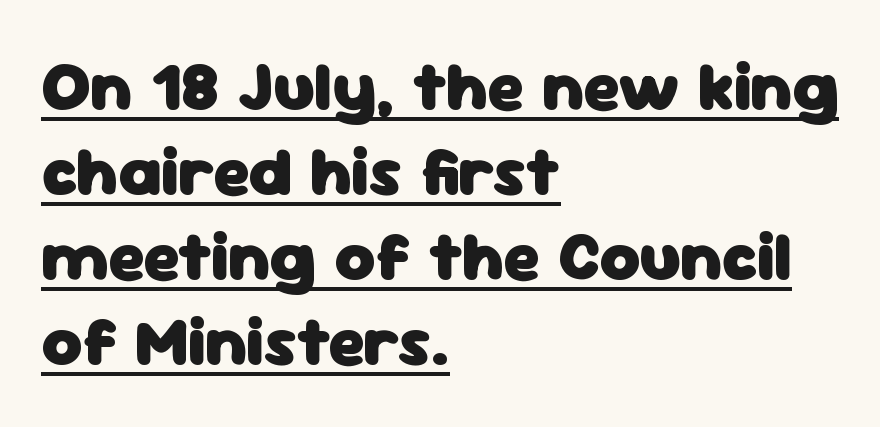
Q: Is the text bold? A: Yes.
Q: Is the text italic (slanted)? A: No, it is upright.
Q: Is the typeface a serif or a sans-serif typeface? A: Sans-serif.
Q: Is the text underlined? A: Yes.
Q: How is the paragraph aligned? A: Left-aligned.
Q: Is the spacing between letters normal or unusually wide? A: Normal.
Q: Width (condensed, normal, or wide)? A: Normal.
Q: Stroke contrast? A: Low.
Q: x-height? A: Medium.
Q: Monospaced? A: No.
